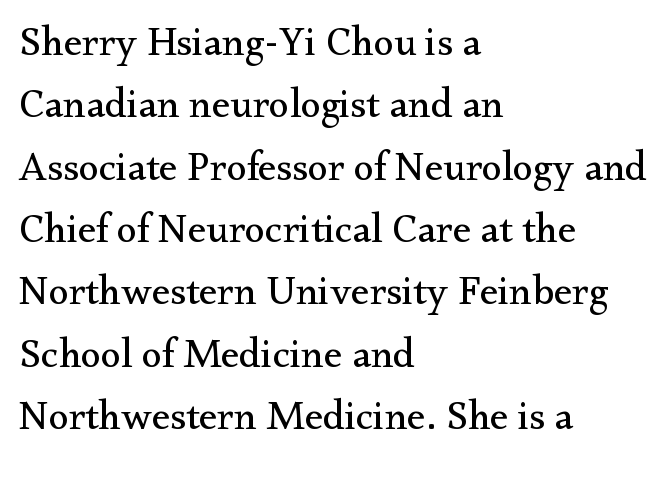
Nobody drew a line under any word here. This rendering leaves character spacing at its baseline value. Is this a fixed-width face? No — the glyphs have proportional, varying widths. Every row of glyphs begins at an identical x-position on the left.
